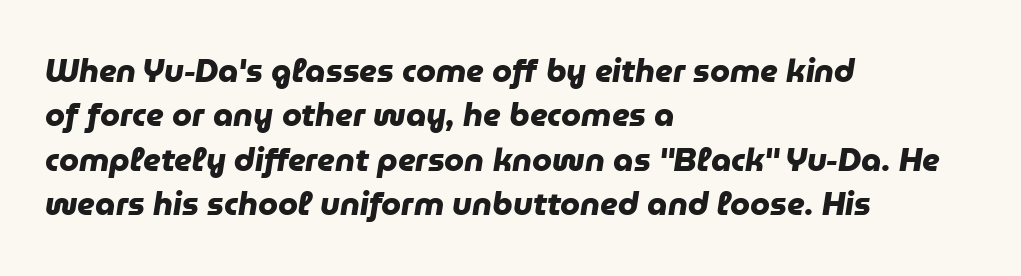
{"serif": "no", "bold": "yes", "weight": "heavy", "width": "normal", "stroke_contrast": "low", "x_height": "medium", "monospaced": "no", "underline": "no", "align": "left", "line_spacing": "normal", "line_spacing_ratio": 1.39, "letter_spacing": "normal", "letter_spacing_em": 0.0, "glyph_px": 32}
